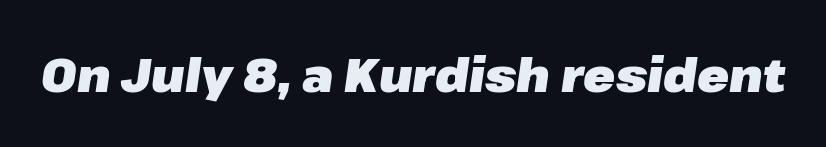
The image shows 47 px heavy type, italic (leaning right); set normal letter spacing, not underlined; low stroke contrast and a medium x-height.
